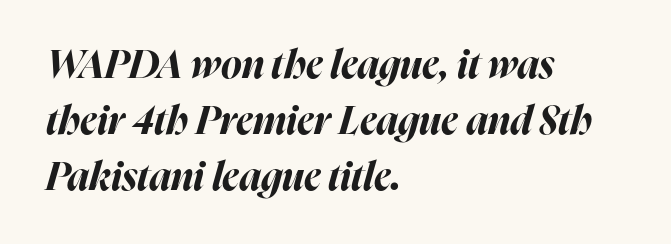
The image shows 39 px bold type, italic (leaning right); set left-aligned, normal line spacing (1.43x), normal letter spacing, not underlined; high stroke contrast and a medium x-height.
